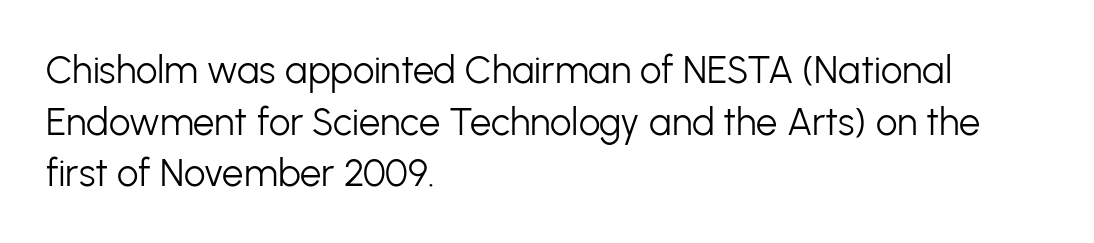
The image shows 38 px light sans-serif type, upright; set left-aligned, normal line spacing (1.36x), normal letter spacing, not underlined; low stroke contrast and a medium x-height.
